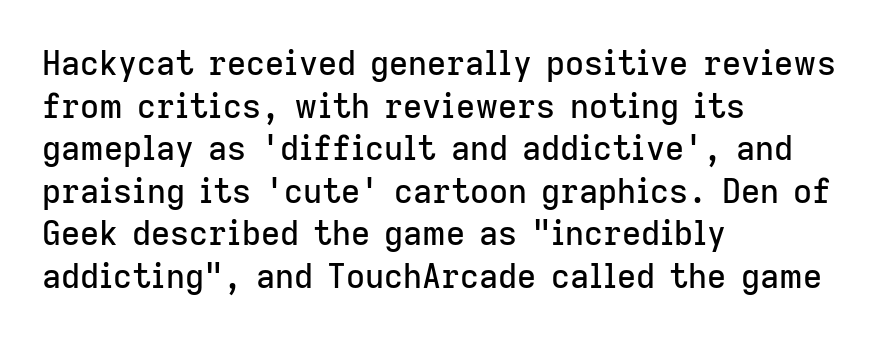
The image shows 33 px sans-serif type, upright; set left-aligned, normal line spacing (1.29x), normal letter spacing, not underlined; low stroke contrast and a medium x-height.
